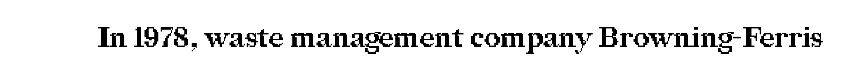
Q: Is the text bold? A: Yes.
Q: Is the text italic (slanted)? A: No, it is upright.
Q: Is the typeface a serif or a sans-serif typeface? A: Serif.
Q: Is the text underlined? A: No.
Q: Is the spacing between letters normal or unusually wide? A: Normal.
Q: Width (condensed, normal, or wide)? A: Normal.
Q: Stroke contrast? A: Medium.
Q: x-height? A: Medium.
Q: Monospaced? A: No.
